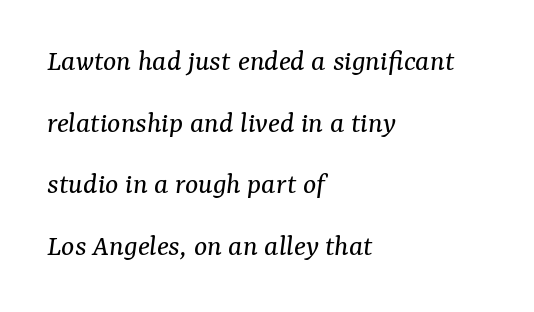
The image shows 31 px regular-weight serif type, italic (leaning right); set left-aligned, loose line spacing (1.99x), normal letter spacing, not underlined; medium stroke contrast and a medium x-height.
